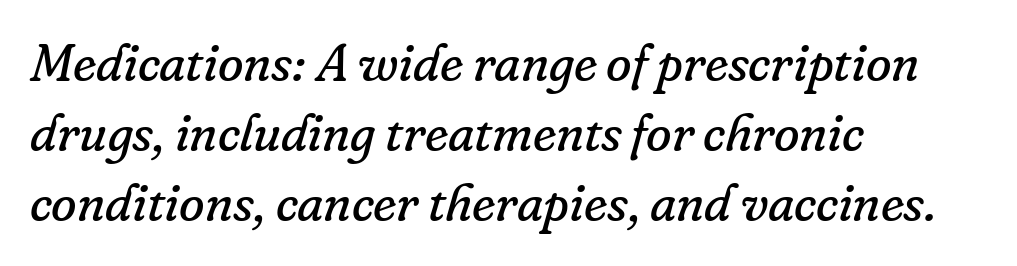
The whole block is typeset with a tilt. The face used here is seriffed, in the tradition of book romans. Ink coverage per letter is moderate at most. Is the block centered? No — it sits flush against the left margin.
